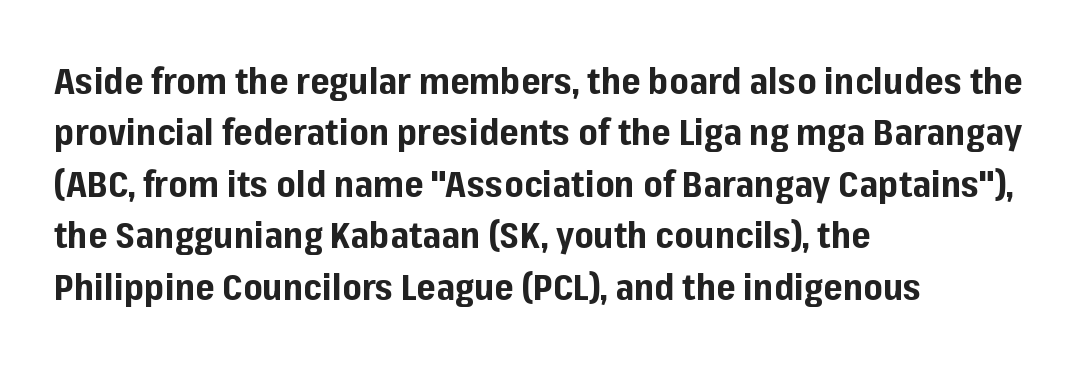
The image shows 37 px bold sans-serif type, upright; set left-aligned, normal line spacing (1.39x), normal letter spacing, not underlined; low stroke contrast and a medium x-height.
